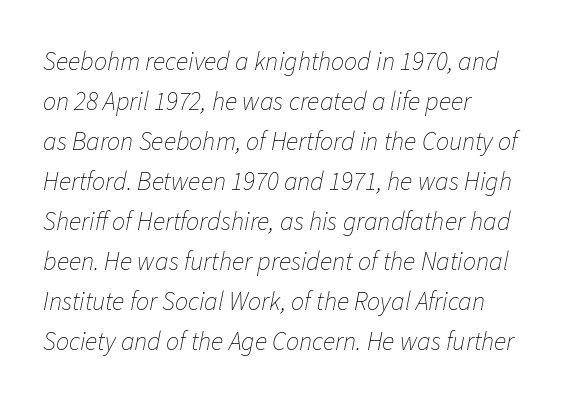
{"italic": "yes", "lean": "right", "slant_degrees": 11, "bold": "no", "underline": "no", "align": "left", "line_spacing": "normal", "line_spacing_ratio": 1.54, "letter_spacing": "normal", "letter_spacing_em": 0.0, "glyph_px": 26}
